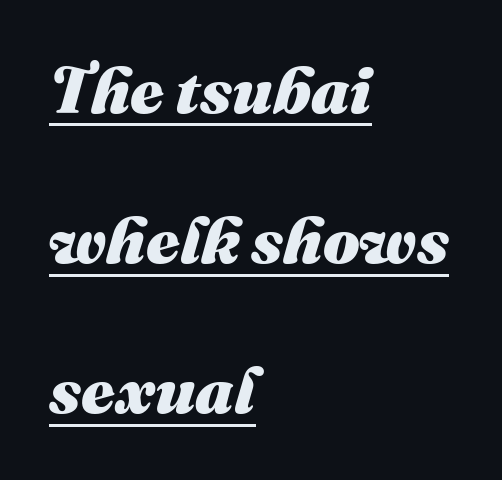
The image shows 65 px heavy type, italic (leaning right); set left-aligned, loose line spacing (2.31x), normal letter spacing, underlined; medium stroke contrast and a medium x-height.
